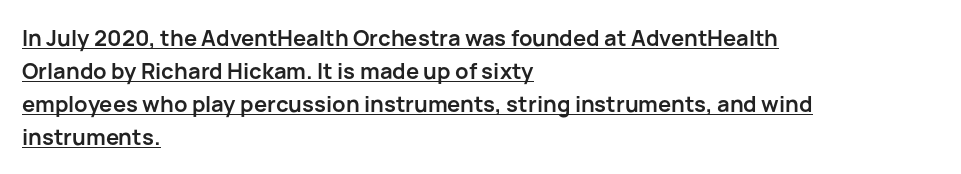
The image shows 22 px bold type, upright; set left-aligned, normal line spacing (1.5x), normal letter spacing, underlined.
